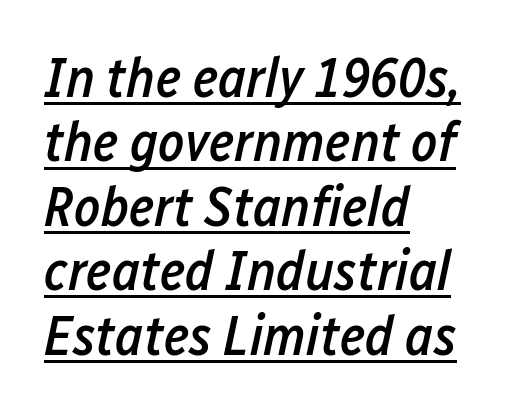
The image shows 56 px semibold, condensed type, italic (leaning right); set left-aligned, tight line spacing (1.15x), normal letter spacing, underlined; low stroke contrast and a medium x-height.
